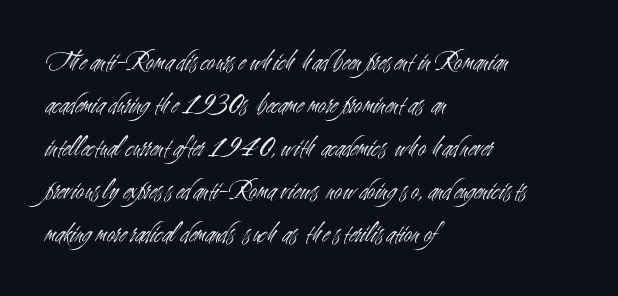
The paragraph has a hard left edge and a soft right edge. The font sits on the lighter half of the weight spectrum, regular included. Students, observe: this is what conventionally led text looks like.
